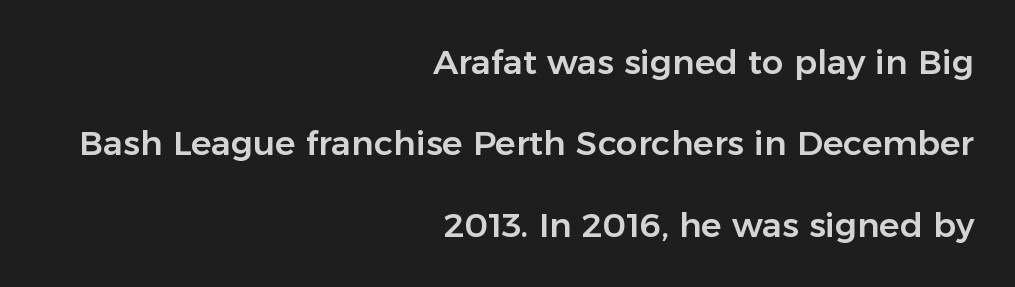
Q: Is the text italic (slanted)? A: No, it is upright.
Q: Is the typeface a serif or a sans-serif typeface? A: Sans-serif.
Q: Is the text underlined? A: No.
Q: How is the paragraph aligned? A: Right-aligned.
Q: Is the spacing between letters normal or unusually wide? A: Normal.
Q: Is the spacing between lines tight, normal or loose? A: Loose.
Q: Width (condensed, normal, or wide)? A: Normal.
Q: Stroke contrast? A: Low.
Q: x-height? A: Medium.
Q: Monospaced? A: No.
